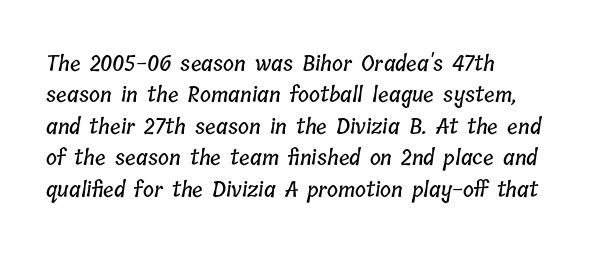
{"underline": "no", "align": "left", "line_spacing": "normal", "line_spacing_ratio": 1.5, "letter_spacing": "normal", "letter_spacing_em": 0.0, "glyph_px": 21}
